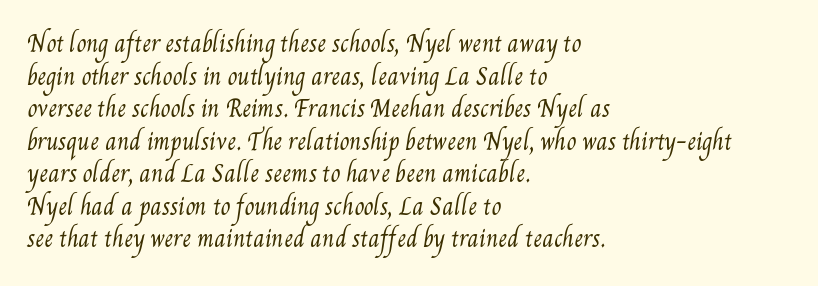
The image shows 22 px text type; set left-aligned, normal line spacing (1.48x), normal letter spacing, not underlined.
